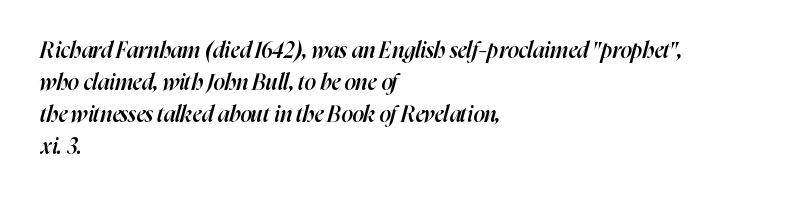
Q: Is the text bold? A: Semi-bold.
Q: Is the text italic (slanted)? A: Yes, it leans right by about 16 degrees.
Q: Is the text underlined? A: No.
Q: How is the paragraph aligned? A: Left-aligned.
Q: Is the spacing between letters normal or unusually wide? A: Normal.
Q: Is the spacing between lines tight, normal or loose? A: Normal.
